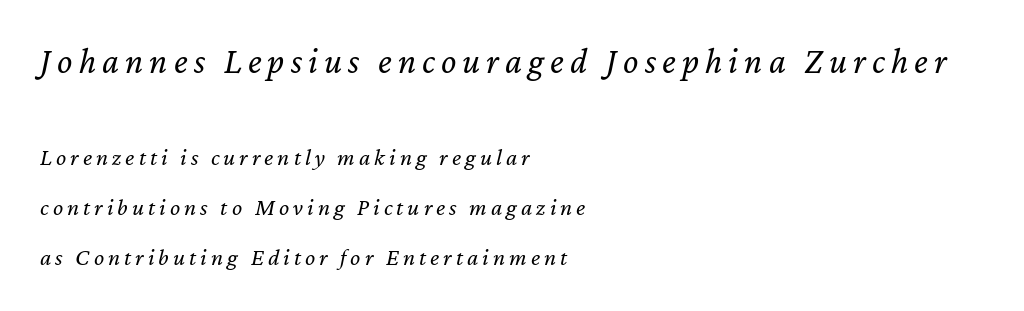
The foot of each line stays bare and open. Stroke mass is kept to a normal reading level or below. Top chunk: large. Bottom chunk: small. Each new line begins a long way beneath the previous one. Does the lettering tilt? It does — this is italic.
